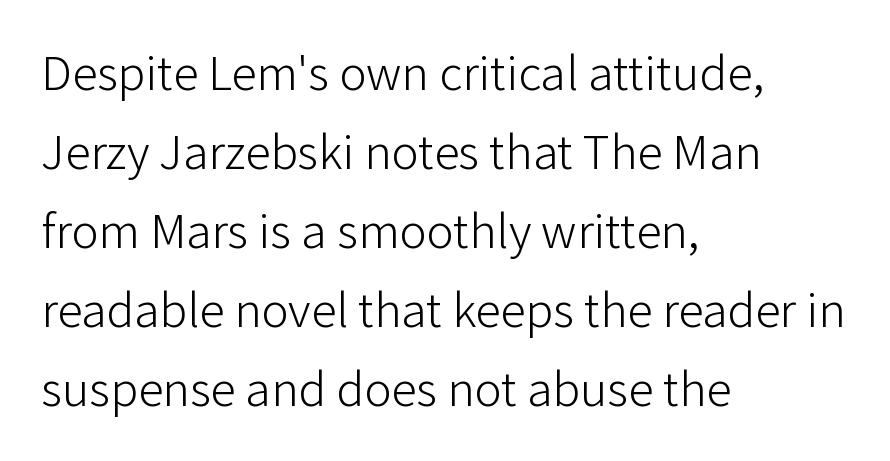
The letters advance in unequal steps, a hallmark of proportional type. Evenly set lines give the paragraph a standard silhouette. To sum up the face: it is a sans, with no serifs. Any mark beneath the type? The region is blank. The typesetter chose a ragged-right arrangement here. In terms of posture, this sample is upright.
